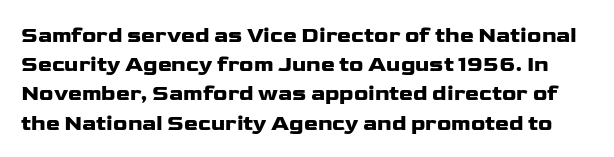
Tracking here is standard; glyphs follow each other at the usual distance. Only glyphs here, with clear space below each row. Regarding leading, the lines here are spaced in the standard way. The type sits square on the baseline with zero lean.
